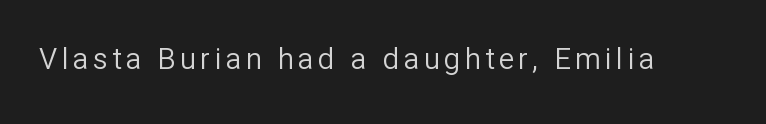
{"serif": "no", "italic": "no", "bold": "no", "weight": "regular", "width": "normal", "stroke_contrast": "low", "x_height": "medium", "monospaced": "no", "underline": "no", "glyph_px": 29}
